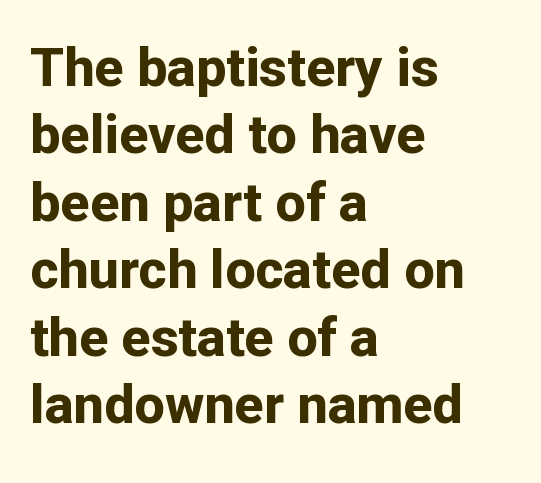
The characters look thick and weighty, a clear bold. This rendering features lettering with no underline. Examine the stroke ends and you'll find no serifs. Notice how descenders clear the ascenders below comfortably — that's standard leading. Here the glyphs are tracked normally, forming tight word shapes. Characters remain perfectly vertical along every line.
